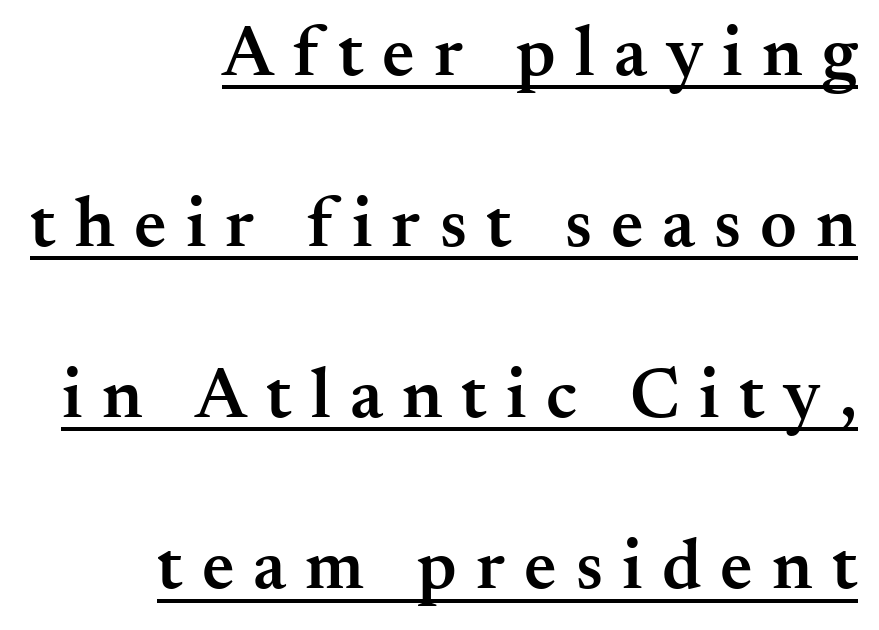
{"serif": "yes", "italic": "no", "bold": "semi", "weight": "semibold", "width": "normal", "stroke_contrast": "medium", "x_height": "small", "monospaced": "no", "underline": "yes", "align": "right", "line_spacing": "loose", "line_spacing_ratio": 2.41, "letter_spacing": "wide", "letter_spacing_em": 0.27, "glyph_px": 71}
